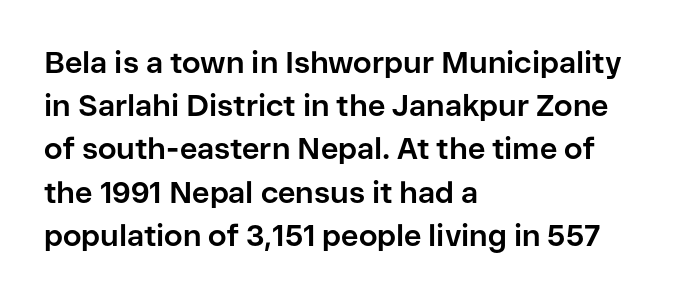
Q: Is the text bold? A: Yes.
Q: Is the text italic (slanted)? A: No, it is upright.
Q: Is the typeface a serif or a sans-serif typeface? A: Sans-serif.
Q: Is the text underlined? A: No.
Q: How is the paragraph aligned? A: Left-aligned.
Q: Is the spacing between letters normal or unusually wide? A: Normal.
Q: Is the spacing between lines tight, normal or loose? A: Normal.
Q: Width (condensed, normal, or wide)? A: Normal.
Q: Stroke contrast? A: Low.
Q: x-height? A: Medium.
Q: Monospaced? A: No.
